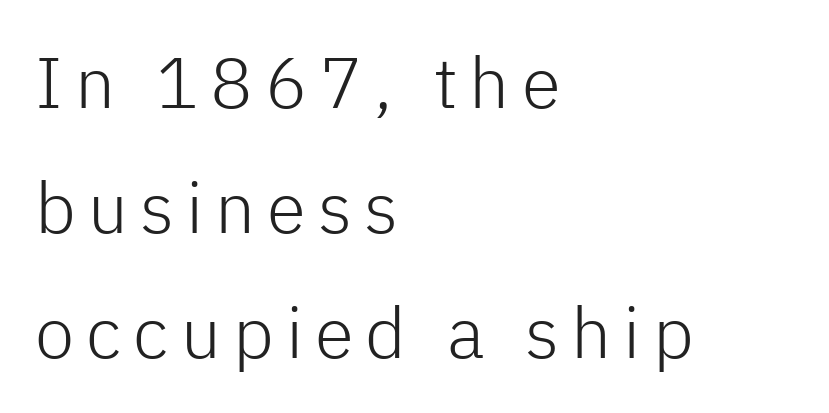
Q: Is the text bold? A: No.
Q: Is the text italic (slanted)? A: No, it is upright.
Q: Is the typeface a serif or a sans-serif typeface? A: Sans-serif.
Q: Is the text underlined? A: No.
Q: How is the paragraph aligned? A: Left-aligned.
Q: Width (condensed, normal, or wide)? A: Normal.
Q: Stroke contrast? A: Low.
Q: x-height? A: Medium.
Q: Monospaced? A: No.
